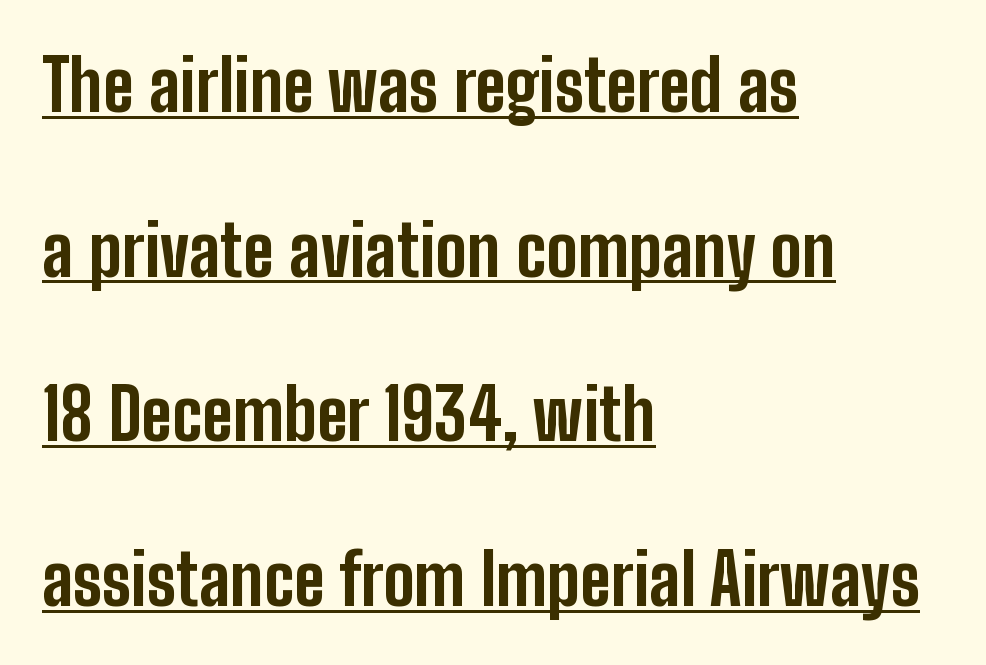
The image shows 71 px bold, condensed sans-serif type, upright; set left-aligned, loose line spacing (2.32x), normal letter spacing, underlined; low stroke contrast and a medium x-height.
